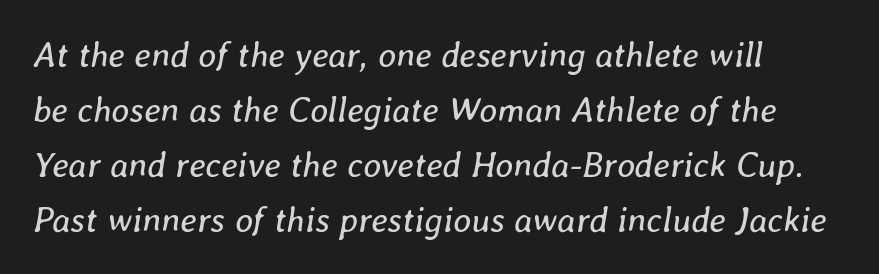
{"italic": "yes", "lean": "right", "slant_degrees": 8, "bold": "no", "weight": "regular", "width": "normal", "stroke_contrast": "low", "x_height": "medium", "monospaced": "no", "underline": "no", "align": "left", "line_spacing": "normal", "line_spacing_ratio": 1.57, "letter_spacing": "normal", "letter_spacing_em": 0.0, "glyph_px": 35}
